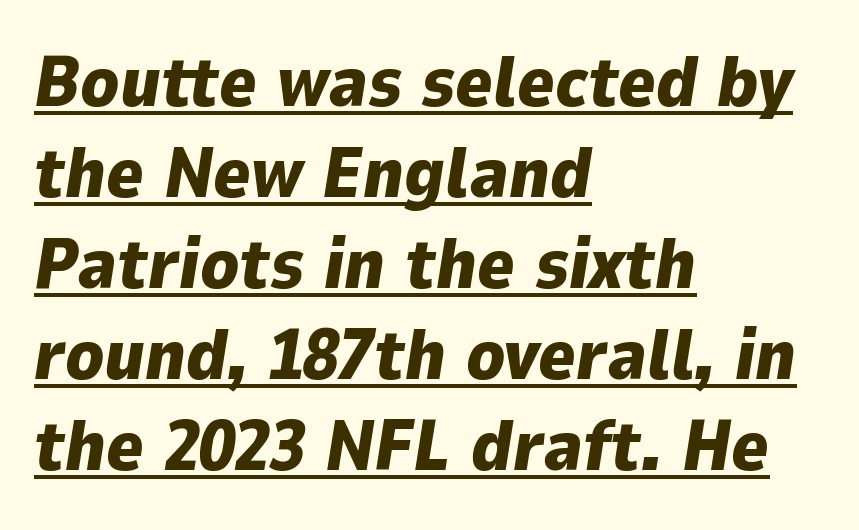
{"italic": "yes", "lean": "right", "slant_degrees": 9, "bold": "yes", "weight": "heavy", "width": "normal", "stroke_contrast": "low", "x_height": "medium", "monospaced": "no", "underline": "yes", "align": "left", "line_spacing": "normal", "line_spacing_ratio": 1.28, "letter_spacing": "normal", "letter_spacing_em": 0.0, "glyph_px": 71}
